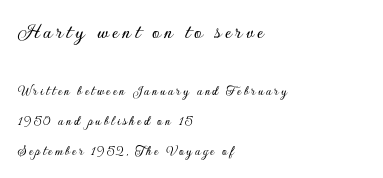
Large over small — that's the arrangement of the two blocks here. Regarding leading, the lines here are spaced well apart. The zone under the glyphs is completely vacant. Leftover space on each line is placed entirely after the last word.
